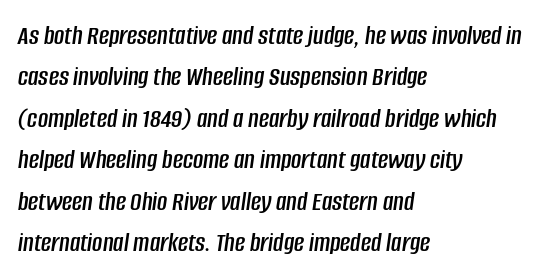
A bare baseline throughout the passage. Baseline-to-baseline distance is the conventional proportion of letter height. The rag falls on the right side of this text block. Posture: slanted. Looks like regular typesetting: each glyph gets only the width it needs. Standard letterfit; no display-style spreading of the glyphs.
